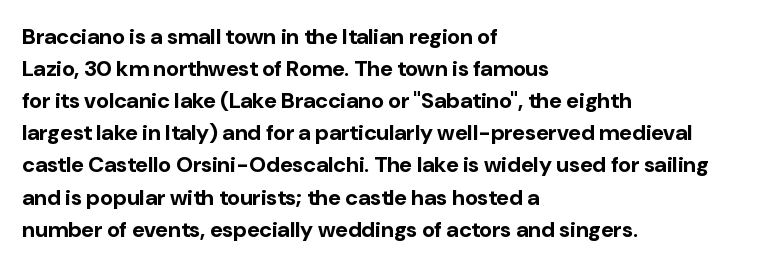
The image shows 22 px bold type, upright; set left-aligned, normal line spacing (1.46x), normal letter spacing, not underlined.
